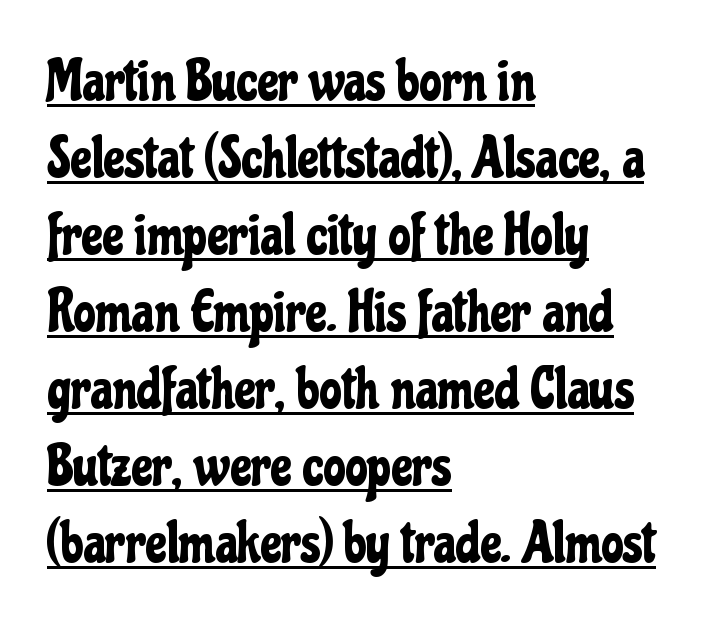
Q: Is the text italic (slanted)? A: No, it is upright.
Q: Is the typeface a serif or a sans-serif typeface? A: Sans-serif.
Q: Is the text underlined? A: Yes.
Q: How is the paragraph aligned? A: Left-aligned.
Q: Is the spacing between letters normal or unusually wide? A: Normal.
Q: Is the spacing between lines tight, normal or loose? A: Normal.
Q: Width (condensed, normal, or wide)? A: Condensed.
Q: Stroke contrast? A: Low.
Q: x-height? A: Medium.
Q: Monospaced? A: No.
